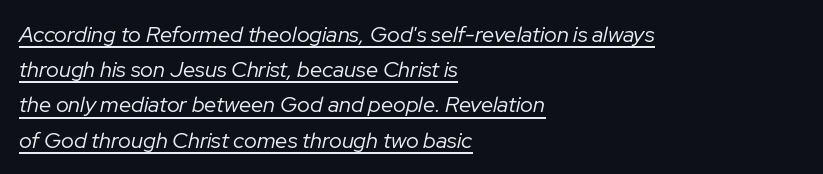
Q: Is the text bold? A: No.
Q: Is the text italic (slanted)? A: Yes, it leans right by about 12 degrees.
Q: Is the text underlined? A: Yes.
Q: How is the paragraph aligned? A: Left-aligned.
Q: Is the spacing between letters normal or unusually wide? A: Normal.
Q: Is the spacing between lines tight, normal or loose? A: Normal.
